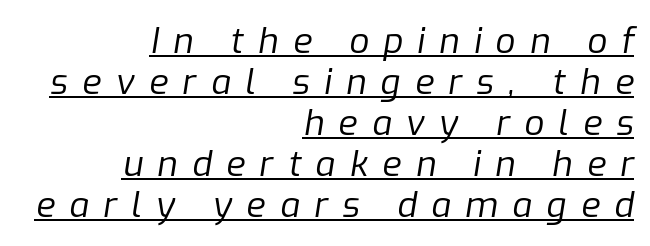
{"italic": "yes", "lean": "right", "slant_degrees": 9, "bold": "no", "weight": "regular", "width": "normal", "stroke_contrast": "low", "x_height": "medium", "monospaced": "no", "underline": "yes", "align": "right", "line_spacing_ratio": 1.17, "letter_spacing": "wide", "letter_spacing_em": 0.41, "glyph_px": 35}
